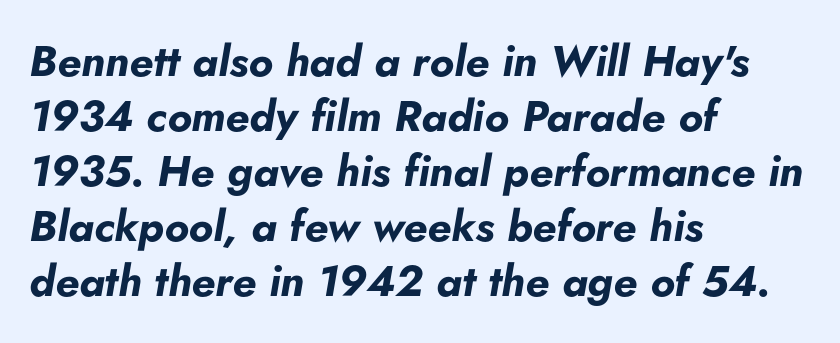
Q: Is the text bold? A: Yes.
Q: Is the text italic (slanted)? A: Yes, it leans right by about 5 degrees.
Q: Is the text underlined? A: No.
Q: How is the paragraph aligned? A: Left-aligned.
Q: Is the spacing between letters normal or unusually wide? A: Normal.
Q: Is the spacing between lines tight, normal or loose? A: Normal.
Q: Width (condensed, normal, or wide)? A: Normal.
Q: Stroke contrast? A: Low.
Q: x-height? A: Small.
Q: Monospaced? A: No.
